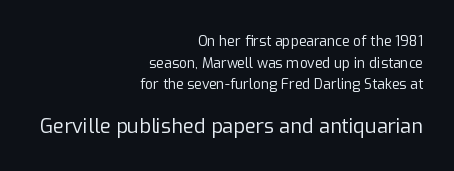
The image shows 20 px text type, upright; set right-aligned, normal line spacing (1.54x), normal letter spacing, not underlined; the second (bottom) block is 1.43x larger.
